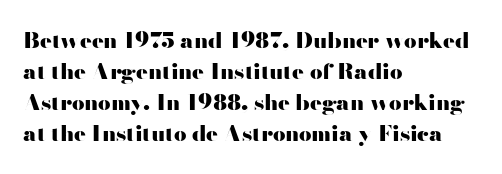
Q: Is the text bold? A: Yes.
Q: Is the text italic (slanted)? A: No, it is upright.
Q: Is the text underlined? A: No.
Q: How is the paragraph aligned? A: Left-aligned.
Q: Is the spacing between letters normal or unusually wide? A: Normal.
Q: Is the spacing between lines tight, normal or loose? A: Normal.
